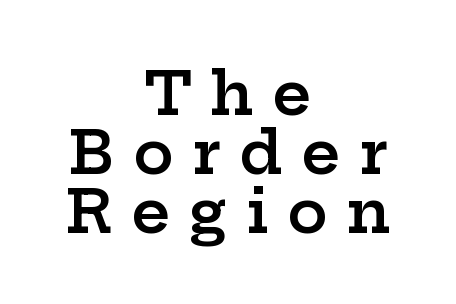
{"serif": "yes", "italic": "no", "bold": "semi", "weight": "semibold", "width": "wide", "stroke_contrast": "low", "x_height": "medium", "monospaced": "no", "underline": "no", "align": "center", "line_spacing": "tight", "line_spacing_ratio": 0.98, "letter_spacing": "wide", "letter_spacing_em": 0.31, "glyph_px": 60}
